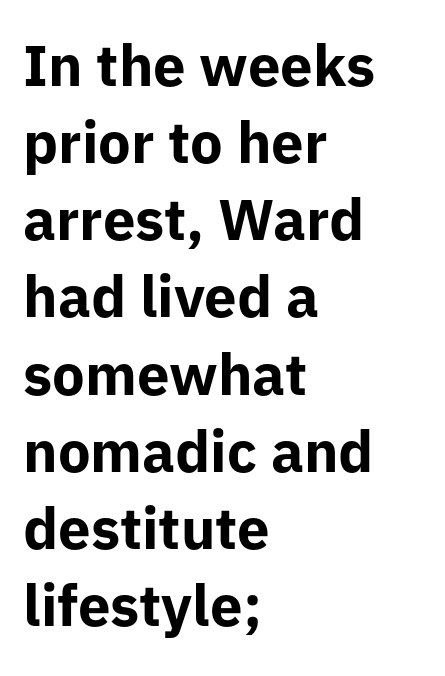
The image shows 58 px bold sans-serif type, upright; set left-aligned, normal line spacing (1.33x), normal letter spacing, not underlined; low stroke contrast and a medium x-height.
